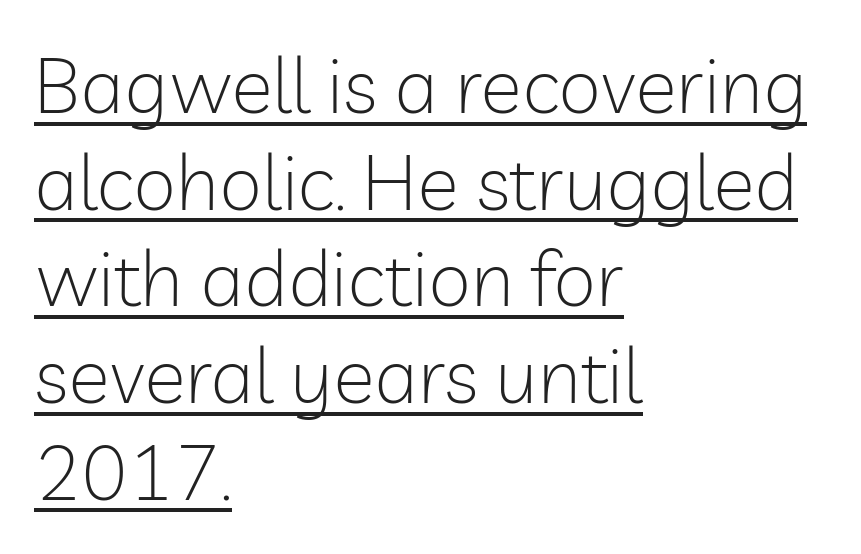
{"serif": "no", "italic": "no", "bold": "no", "weight": "light", "width": "normal", "stroke_contrast": "low", "x_height": "medium", "monospaced": "no", "underline": "yes", "align": "left", "line_spacing_ratio": 1.24, "letter_spacing": "normal", "letter_spacing_em": 0.0, "glyph_px": 78}
